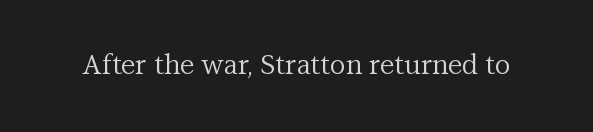
{"italic": "no", "bold": "no", "underline": "no", "letter_spacing": "normal", "letter_spacing_em": 0.0, "glyph_px": 27}
